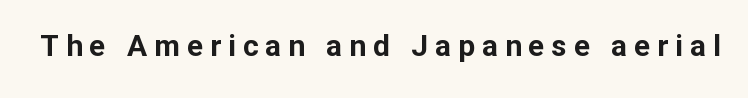
{"serif": "no", "italic": "no", "bold": "yes", "weight": "bold", "width": "normal", "stroke_contrast": "low", "x_height": "medium", "monospaced": "no", "underline": "no", "letter_spacing": "wide", "letter_spacing_em": 0.23, "glyph_px": 30}
